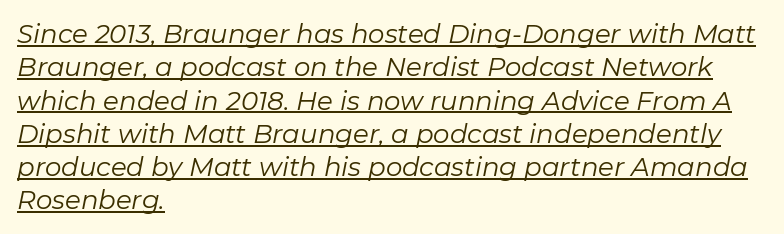
{"italic": "yes", "lean": "right", "slant_degrees": 11, "bold": "no", "underline": "yes", "align": "left", "line_spacing": "normal", "line_spacing_ratio": 1.28, "letter_spacing": "normal", "letter_spacing_em": 0.0, "glyph_px": 26}
